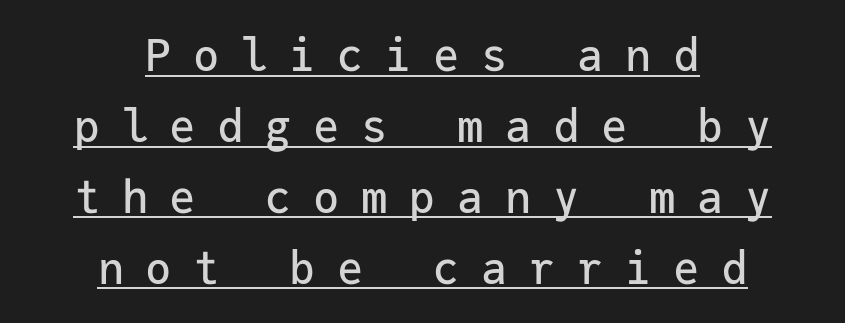
The image shows 44 px sans-serif type, upright, monospaced; set centered, normal line spacing (1.61x), unusually wide letter spacing (+0.49 em), underlined; low stroke contrast and a medium x-height.
